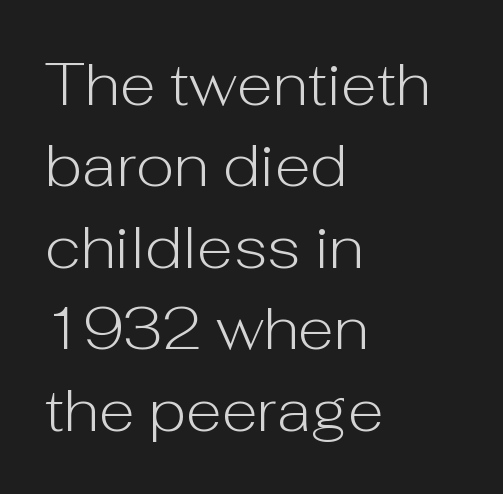
Characters remain perfectly vertical along every line. Descender tails drop into unmarked territory. The rendering uses natural spacing where letterforms have individual widths. The leading is moderate, giving the passage an even texture. Weight: in the light-to-regular range. The font family rendered here belongs to the sans-serif group.
